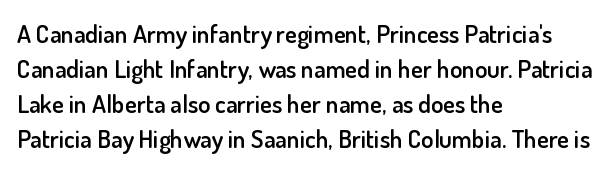
Notice how the passage keeps a crisp vertical edge on the left only. Ordinary non-slanted type is in use. Strokes here are thickened, but only to semibold level. Vertical spacing — default. The glyphs are unaccompanied by any horizontal stroke below them.
